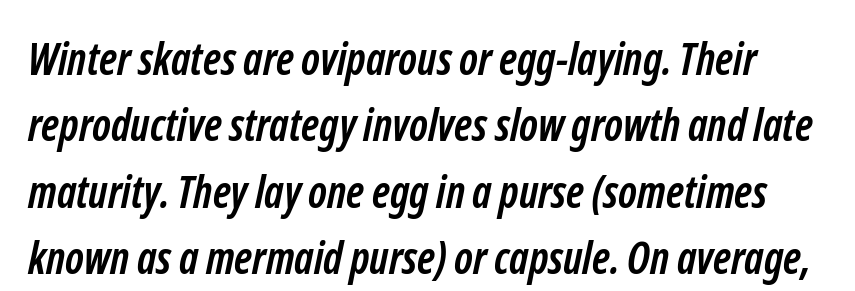
{"serif": "no", "bold": "yes", "weight": "semibold", "width": "condensed", "stroke_contrast": "low", "x_height": "medium", "monospaced": "no", "underline": "no", "line_spacing": "normal", "line_spacing_ratio": 1.51, "letter_spacing": "normal", "letter_spacing_em": 0.0, "glyph_px": 44}
